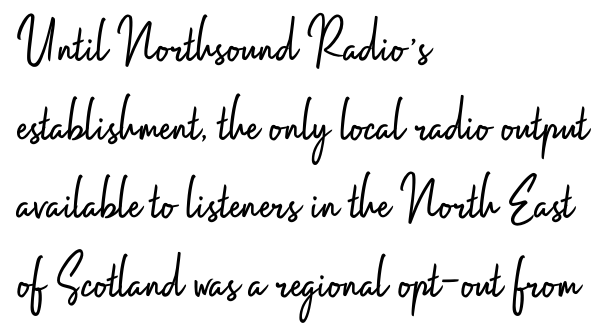
{"serif": "no", "bold": "no", "weight": "light", "width": "condensed", "stroke_contrast": "low", "x_height": "small", "monospaced": "no", "underline": "no", "align": "left", "line_spacing_ratio": 1.21, "letter_spacing": "normal", "letter_spacing_em": 0.0, "glyph_px": 65}
